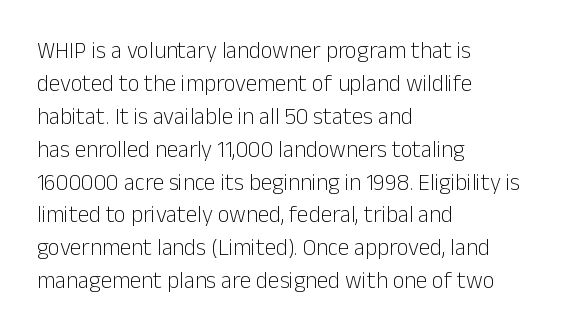
Honestly, the row spacing looks completely unremarkable. Caption: face not bold, strokes unweighted. Posture: vertical. This rendering features lettering with no underline. The setting favours the left margin, as ordinary paragraphs usually do.
